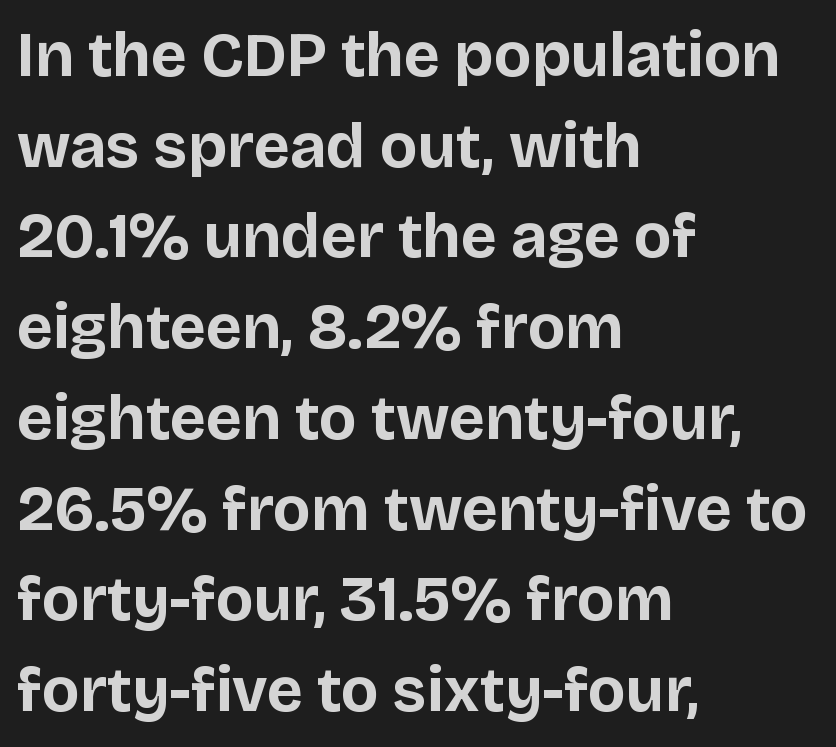
Strokes here are thick enough to call this a true bold. Words float on clear page, feet unadorned. The paragraph shown leans on its left margin. Does the lettering tilt? It doesn't — this is upright.
